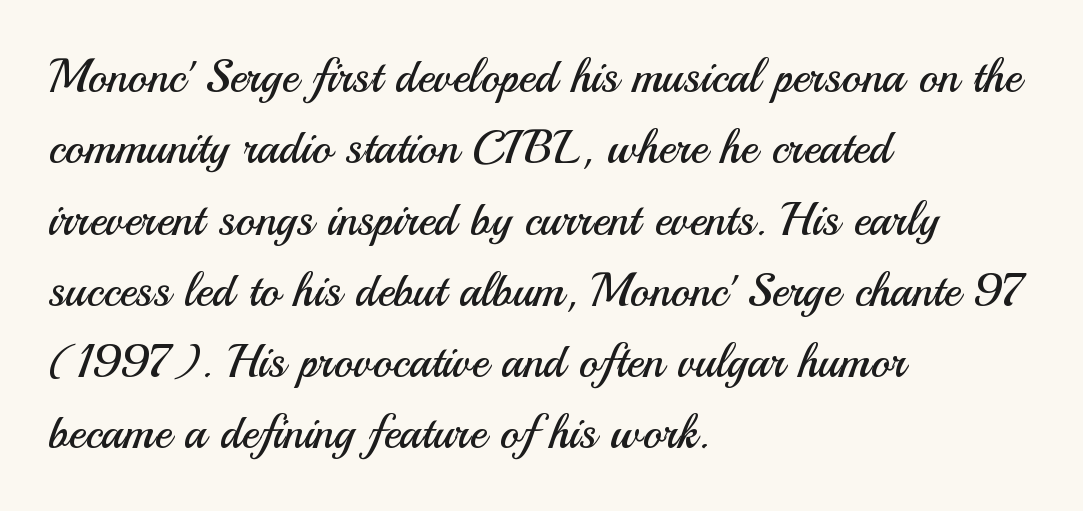
The image shows 46 px regular-weight sans-serif type; set left-aligned, normal line spacing (1.55x), normal letter spacing, not underlined; medium stroke contrast and a small x-height.
